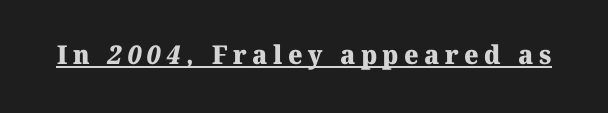
The letters are bold, with thick, heavy strokes. Emphasis is given by a line drawn under the lettering. Someone cranked the tracking dial way up on this one.
